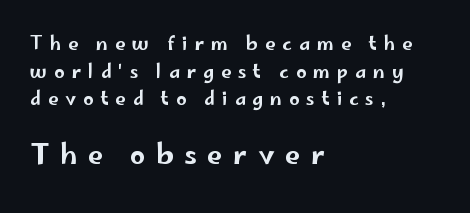
Any mark beneath the type? The region is blank. A typesetter would mark this as roman, not italic. Here the second block reads like a headline and the first like body copy. The rendering anchors every line to the left-hand side.
